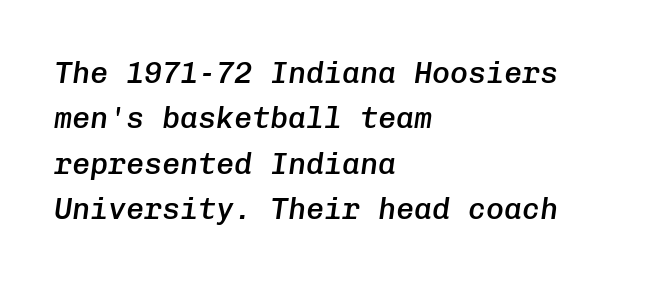
The image shows 30 px semibold type, italic (leaning right), monospaced; set left-aligned, normal line spacing (1.51x), normal letter spacing, not underlined; low stroke contrast and a medium x-height.
